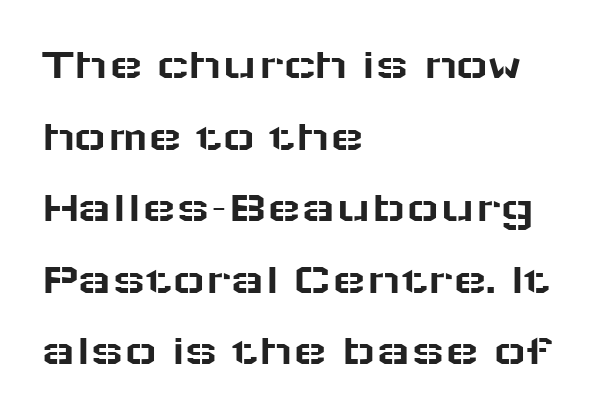
{"serif": "no", "italic": "no", "width": "wide", "stroke_contrast": "low", "x_height": "medium", "monospaced": "no", "underline": "no", "align": "left", "line_spacing": "normal", "line_spacing_ratio": 1.59, "letter_spacing": "normal", "letter_spacing_em": 0.0, "glyph_px": 45}
